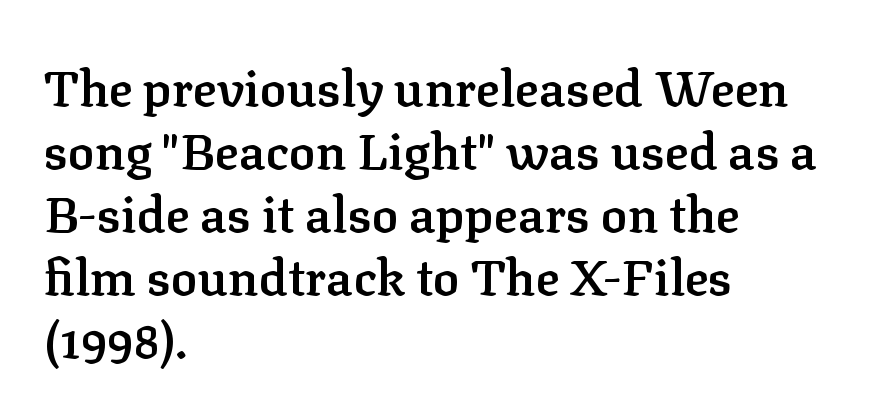
Q: Is the text bold? A: Semi-bold.
Q: Is the text italic (slanted)? A: No, it is upright.
Q: Is the typeface a serif or a sans-serif typeface? A: Serif.
Q: Is the text underlined? A: No.
Q: How is the paragraph aligned? A: Left-aligned.
Q: Is the spacing between letters normal or unusually wide? A: Normal.
Q: Is the spacing between lines tight, normal or loose? A: Normal.
Q: Width (condensed, normal, or wide)? A: Normal.
Q: Stroke contrast? A: Low.
Q: x-height? A: Medium.
Q: Monospaced? A: No.
